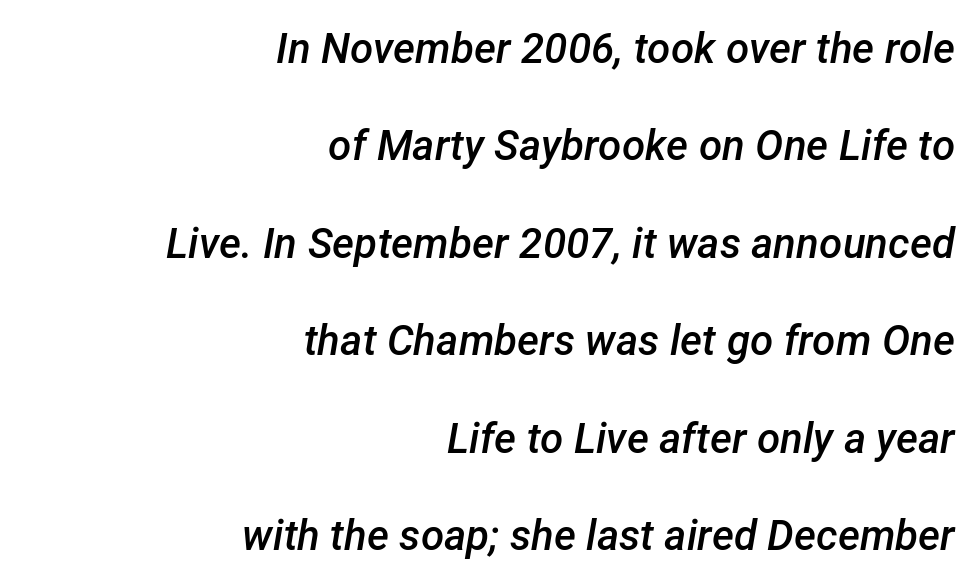
The image shows 42 px semibold type, italic (leaning right); set right-aligned, loose line spacing (2.32x), normal letter spacing, not underlined; low stroke contrast and a medium x-height.
